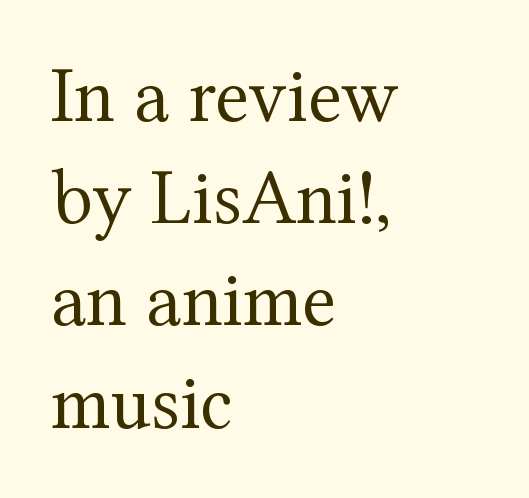
Q: Is the text bold? A: No.
Q: Is the text italic (slanted)? A: No, it is upright.
Q: Is the typeface a serif or a sans-serif typeface? A: Serif.
Q: Is the text underlined? A: No.
Q: How is the paragraph aligned? A: Left-aligned.
Q: Is the spacing between letters normal or unusually wide? A: Normal.
Q: Is the spacing between lines tight, normal or loose? A: Normal.
Q: Width (condensed, normal, or wide)? A: Normal.
Q: Stroke contrast? A: Medium.
Q: x-height? A: Medium.
Q: Monospaced? A: No.
